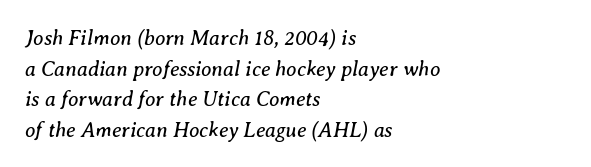
The image shows 21 px text type, italic (leaning right); set left-aligned, normal line spacing (1.46x), normal letter spacing, not underlined.
